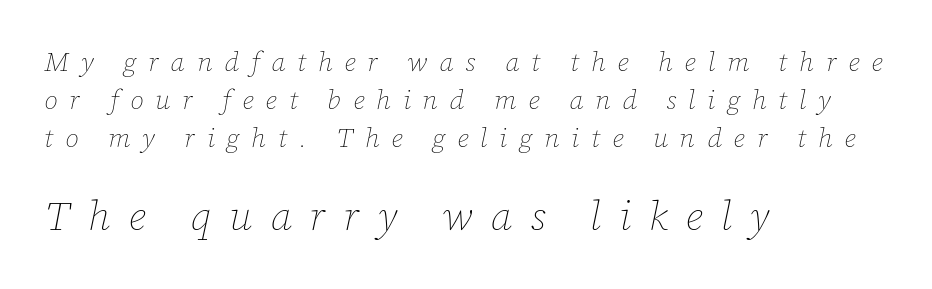
The image shows 41 px thin type, italic (leaning right); set left-aligned, normal line spacing (1.4x), unusually wide letter spacing (+0.44 em), not underlined; the second (bottom) block is 1.52x larger; low stroke contrast and a medium x-height.
